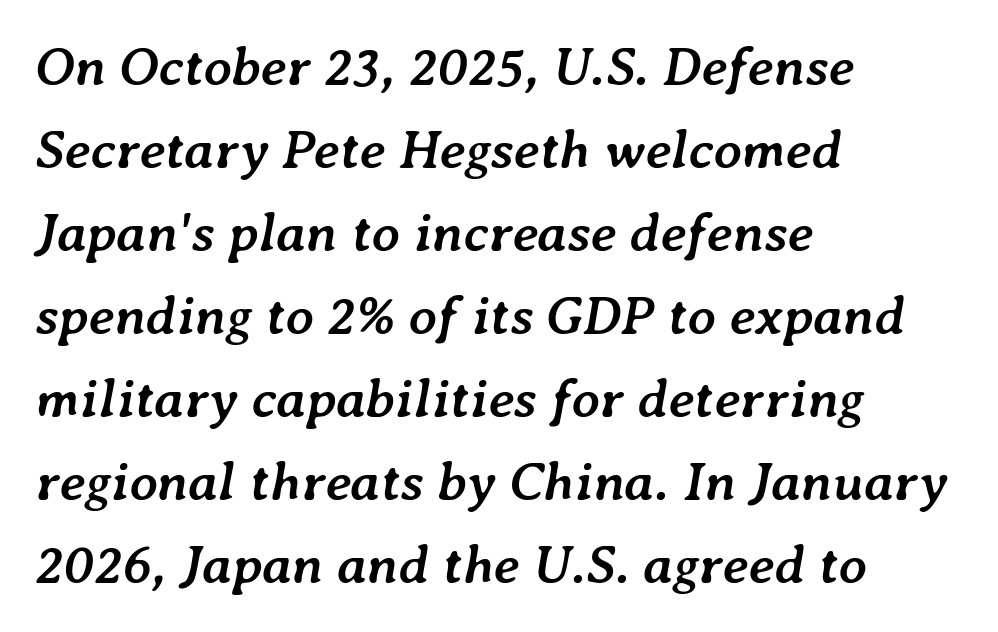
The image shows 55 px semibold type, italic (leaning right); set left-aligned, normal line spacing (1.51x), normal letter spacing, not underlined; low stroke contrast and a medium x-height.
